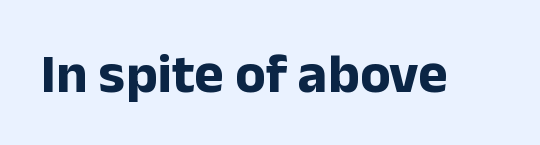
{"serif": "no", "italic": "no", "bold": "yes", "weight": "bold", "width": "normal", "stroke_contrast": "low", "x_height": "medium", "monospaced": "no", "underline": "no", "letter_spacing": "normal", "letter_spacing_em": 0.0, "glyph_px": 56}
